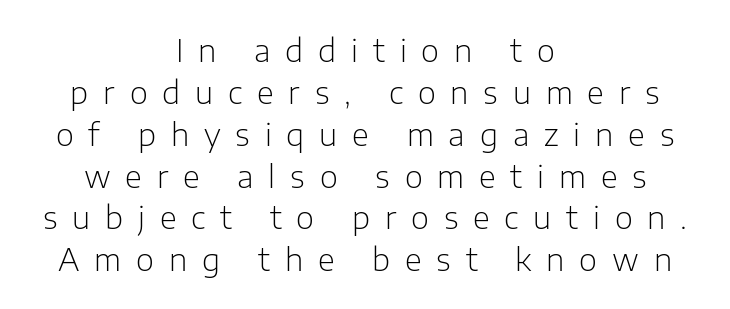
No chunkiness to these letters — they're not bold. Letterform terminals end flat and unadorned throughout the passage. One-word summary of the alignment: center. The zone under the glyphs is completely vacant. What's the leading like? Ordinary, nothing unusual.
